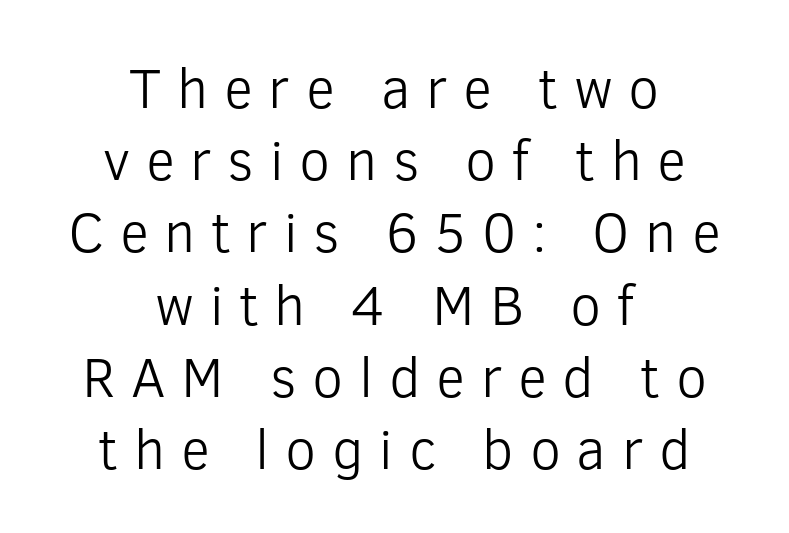
The image shows 56 px light sans-serif type, upright; set centered, normal line spacing (1.29x), unusually wide letter spacing (+0.28 em), not underlined; low stroke contrast and a medium x-height.
